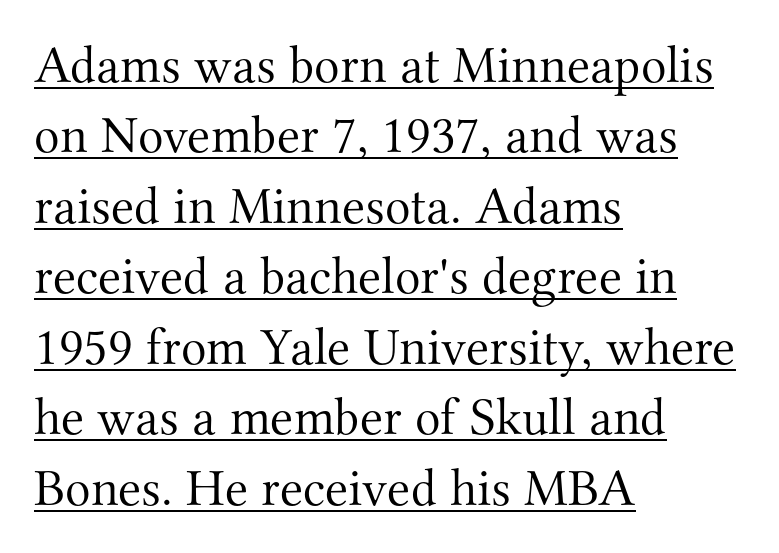
Look at the tracking — it's just the regular setting, nothing added. These characters rest on top of a visible drawn line. Honestly, the row spacing looks completely unremarkable. The characters are drawn with everyday or finer stroke widths. A typesetter would call this proportional, since set widths differ per character.
